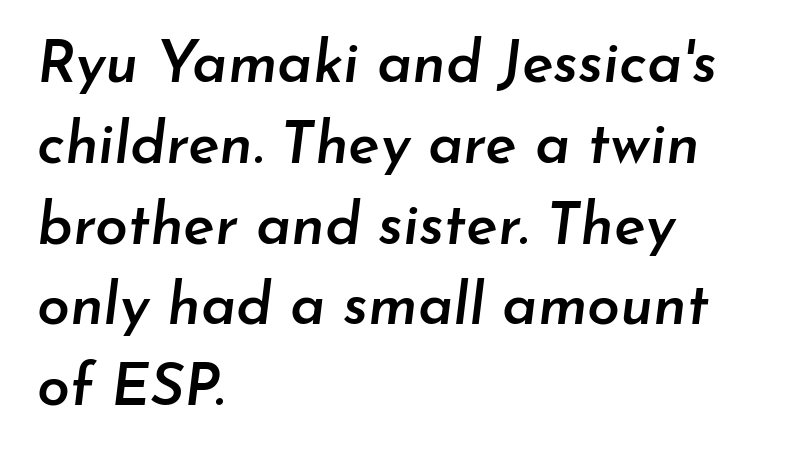
The image shows 59 px semibold type, italic (leaning right); set left-aligned, normal line spacing (1.37x), normal letter spacing, not underlined; low stroke contrast and a small x-height.
